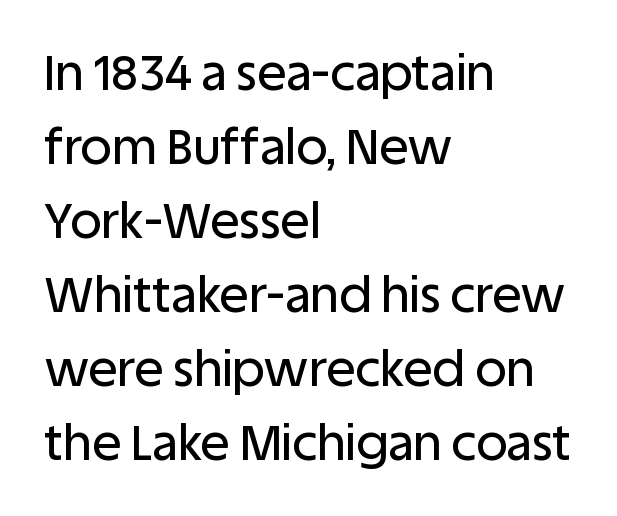
{"serif": "no", "italic": "no", "width": "normal", "stroke_contrast": "low", "x_height": "large", "monospaced": "no", "underline": "no", "align": "left", "line_spacing": "normal", "line_spacing_ratio": 1.51, "letter_spacing": "normal", "letter_spacing_em": 0.0, "glyph_px": 49}
